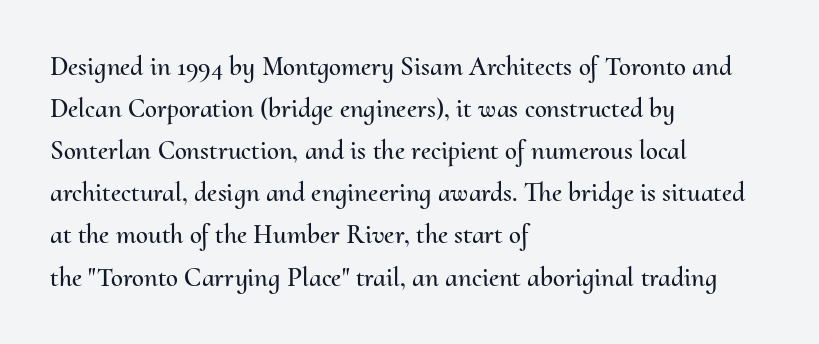
Q: Is the text italic (slanted)? A: No, it is upright.
Q: Is the text underlined? A: No.
Q: How is the paragraph aligned? A: Left-aligned.
Q: Is the spacing between letters normal or unusually wide? A: Normal.
Q: Is the spacing between lines tight, normal or loose? A: Normal.
